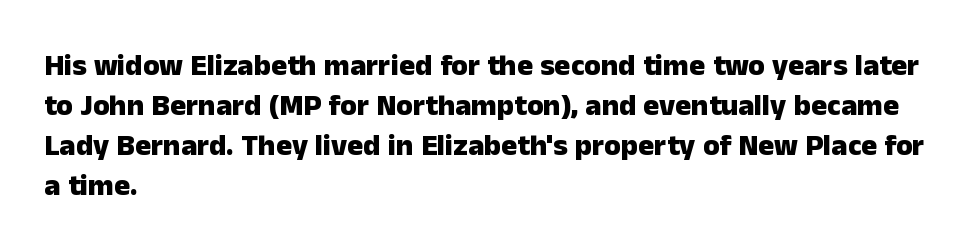
This rendering leaves character spacing at its baseline value. Plenty of ink on the page — the face is bold. The type family on display is of the sans-serif kind. All the whitespace from short lines collects on the right.
